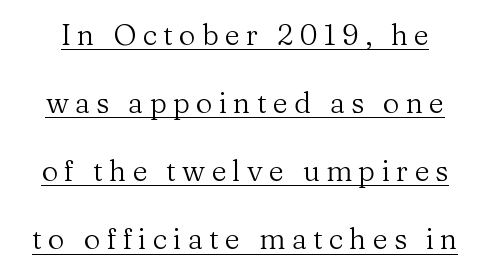
The image shows 29 px regular-weight serif type, upright; set loose line spacing (2.35x), unusually wide letter spacing (+0.21 em), underlined; medium stroke contrast and a medium x-height.
